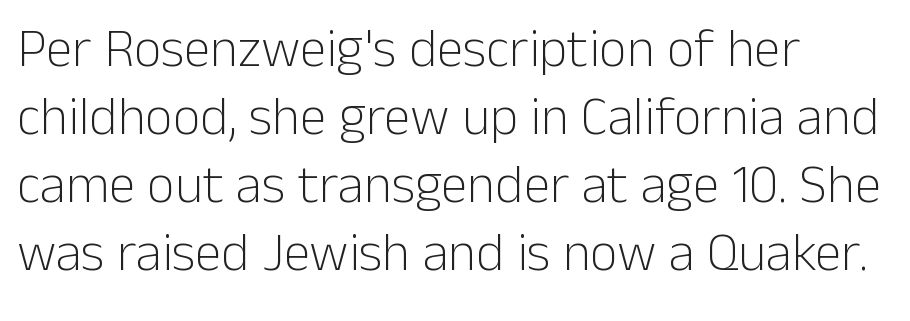
These lines are composed in type without serifs. Counters stay open thanks to moderate or lighter strokes. Lines of text with bare space underneath. Characters remain perfectly vertical along every line. Regarding leading, the lines here are spaced in the standard way. A typesetter would call this proportional, since set widths differ per character.
